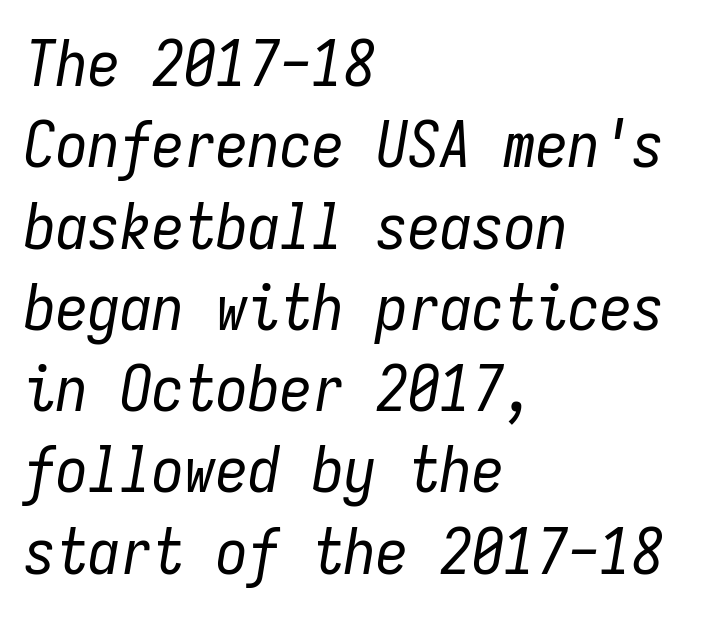
{"italic": "yes", "lean": "right", "slant_degrees": 9, "bold": "no", "weight": "regular", "width": "condensed", "stroke_contrast": "low", "x_height": "medium", "monospaced": "yes", "underline": "no", "align": "left", "line_spacing": "normal", "line_spacing_ratio": 1.27, "letter_spacing": "normal", "letter_spacing_em": 0.0, "glyph_px": 64}
